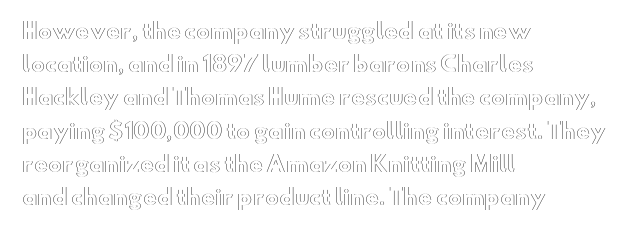
The tracking reads as untouched default to a designer's eye. Anything drawn beneath the words? Only blank space. Leading: standard. The lettering holds an erect, upright posture throughout.
